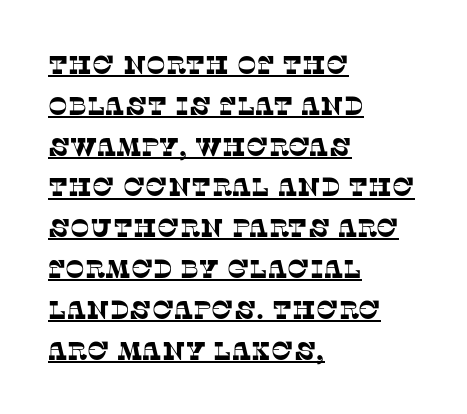
The image shows 26 px text type; set left-aligned, normal line spacing (1.57x), normal letter spacing, underlined.
